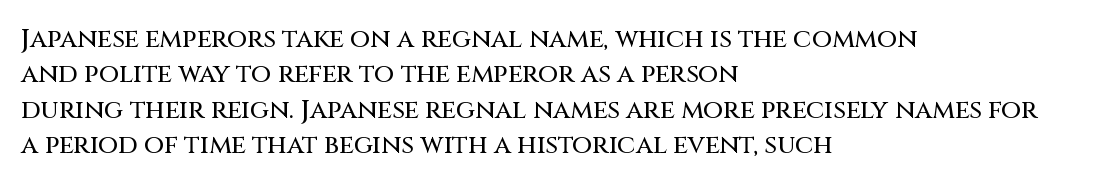
The passage shown stacks its lines at a standard gap. These lines stack with their left ends in a neat column. A roman cut, with each character standing at attention. Caption: standard tracking, unaltered. Words float on clear page, feet unadorned.
